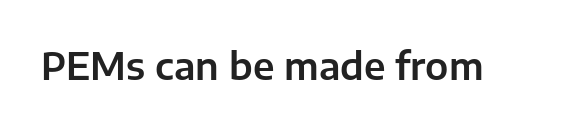
The image shows 37 px sans-serif type, upright; set normal letter spacing, not underlined; low stroke contrast and a medium x-height.
